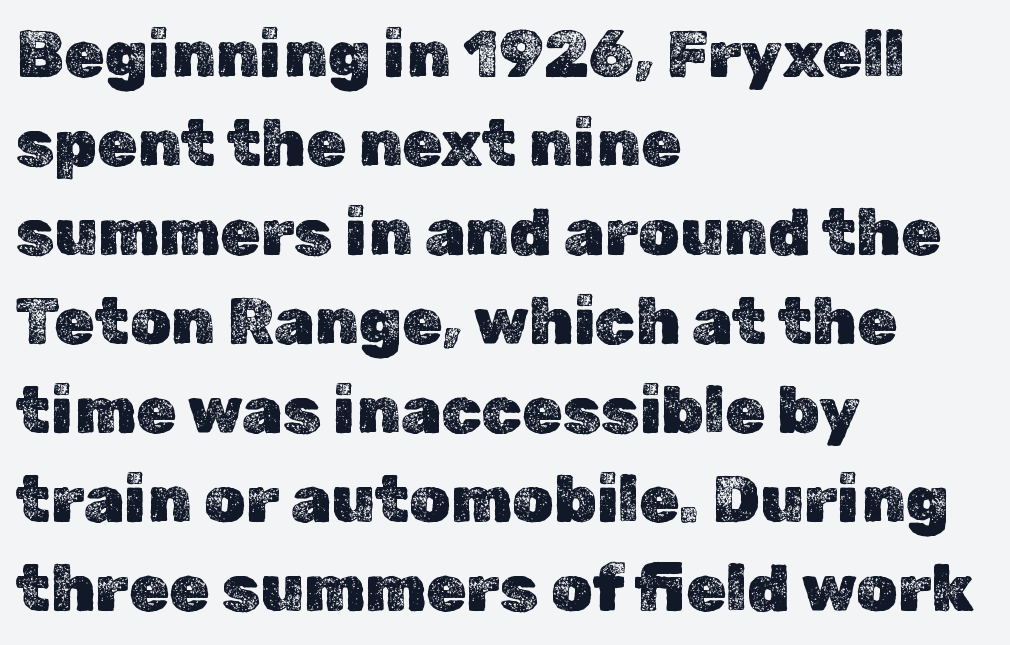
Q: Is the text italic (slanted)? A: No, it is upright.
Q: Is the text underlined? A: No.
Q: How is the paragraph aligned? A: Left-aligned.
Q: Is the spacing between letters normal or unusually wide? A: Normal.
Q: Is the spacing between lines tight, normal or loose? A: Normal.
Q: Width (condensed, normal, or wide)? A: Normal.
Q: x-height? A: Medium.
Q: Monospaced? A: No.
